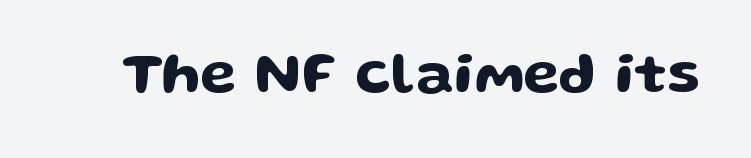
Q: Is the text italic (slanted)? A: No, it is upright.
Q: Is the typeface a serif or a sans-serif typeface? A: Sans-serif.
Q: Is the text underlined? A: No.
Q: Is the spacing between letters normal or unusually wide? A: Normal.
Q: Width (condensed, normal, or wide)? A: Wide.
Q: Stroke contrast? A: Low.
Q: x-height? A: Medium.
Q: Monospaced? A: No.
